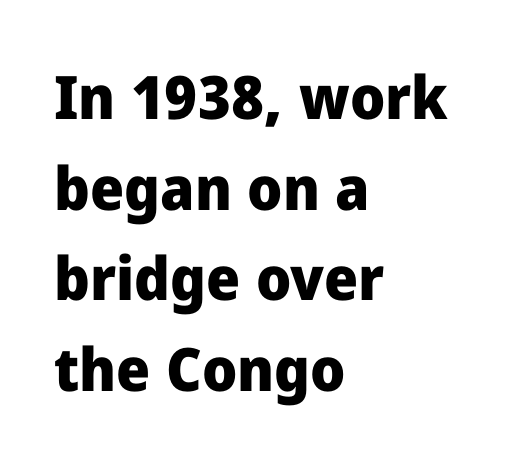
The image shows 60 px heavy sans-serif type, upright; set left-aligned, normal line spacing (1.51x), normal letter spacing, not underlined; low stroke contrast and a medium x-height.
